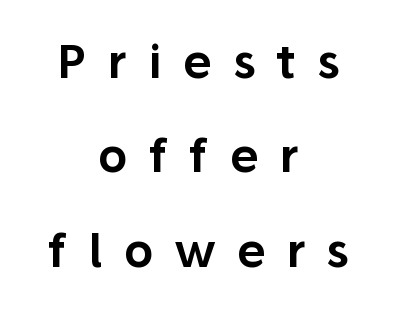
{"serif": "no", "italic": "no", "width": "normal", "stroke_contrast": "low", "x_height": "medium", "monospaced": "no", "underline": "no", "align": "center", "line_spacing": "loose", "line_spacing_ratio": 2.05, "letter_spacing": "wide", "letter_spacing_em": 0.46, "glyph_px": 46}
